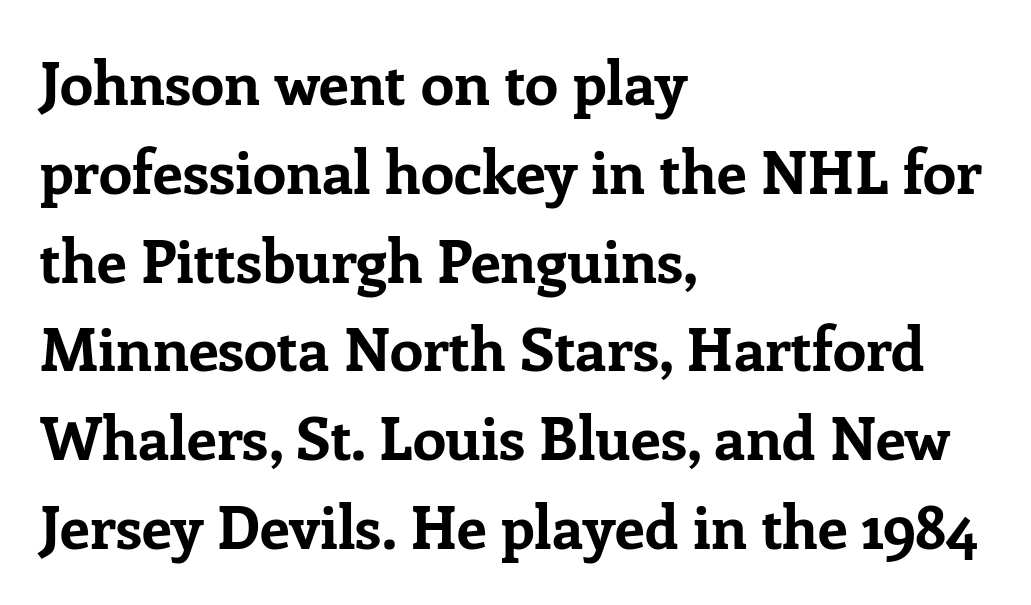
Q: Is the text bold? A: Yes.
Q: Is the text italic (slanted)? A: No, it is upright.
Q: Is the typeface a serif or a sans-serif typeface? A: Serif.
Q: Is the text underlined? A: No.
Q: How is the paragraph aligned? A: Left-aligned.
Q: Is the spacing between letters normal or unusually wide? A: Normal.
Q: Is the spacing between lines tight, normal or loose? A: Normal.
Q: Width (condensed, normal, or wide)? A: Normal.
Q: Stroke contrast? A: Low.
Q: x-height? A: Medium.
Q: Monospaced? A: No.
